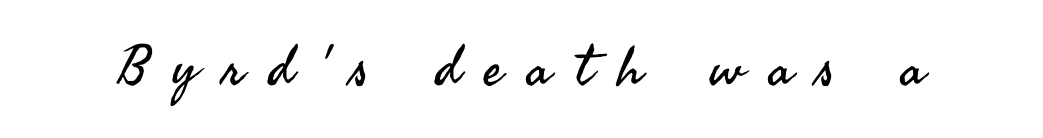
{"serif": "no", "bold": "no", "weight": "regular", "width": "normal", "stroke_contrast": "medium", "x_height": "small", "monospaced": "no", "underline": "no", "letter_spacing": "wide", "letter_spacing_em": 0.46, "glyph_px": 55}
